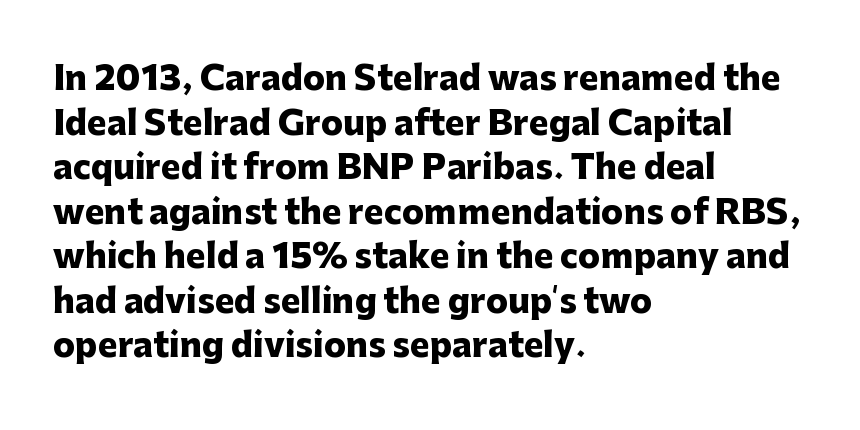
The image shows 33 px heavy sans-serif type, upright; set left-aligned, normal line spacing (1.35x), normal letter spacing, not underlined; low stroke contrast and a medium x-height.
